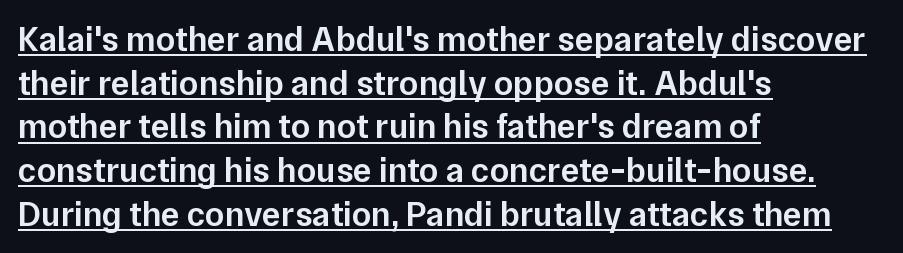
Unlike a traditional serif, this face leaves its strokes unadorned. The face used here is a semibold: visibly heavier than regular, lighter than bold. A continuous stroke trails under the words, as in a hyperlink. Every character sits straight up, as roman type does. Whoever set this chose a conventional vertical rhythm. Visually the block forms a straight wall on the left and a jagged coastline on the right.
